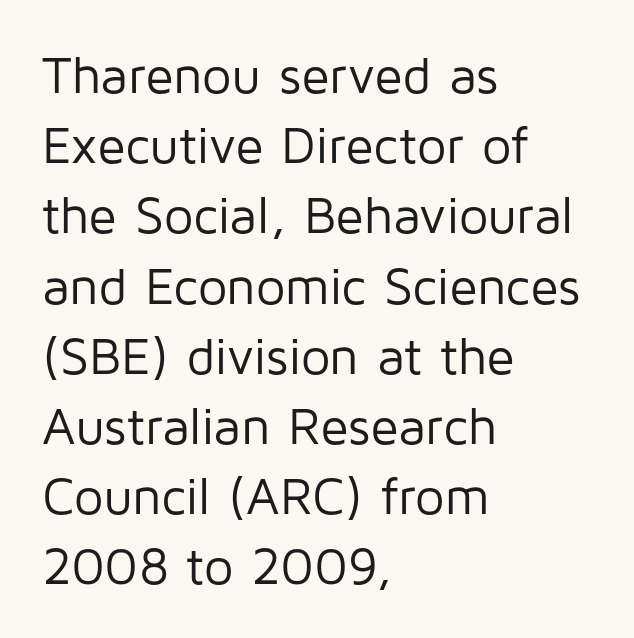
{"serif": "no", "italic": "no", "bold": "no", "weight": "regular", "width": "normal", "stroke_contrast": "low", "x_height": "medium", "monospaced": "no", "underline": "no", "align": "left", "line_spacing": "normal", "line_spacing_ratio": 1.35, "letter_spacing": "normal", "letter_spacing_em": 0.0, "glyph_px": 52}
